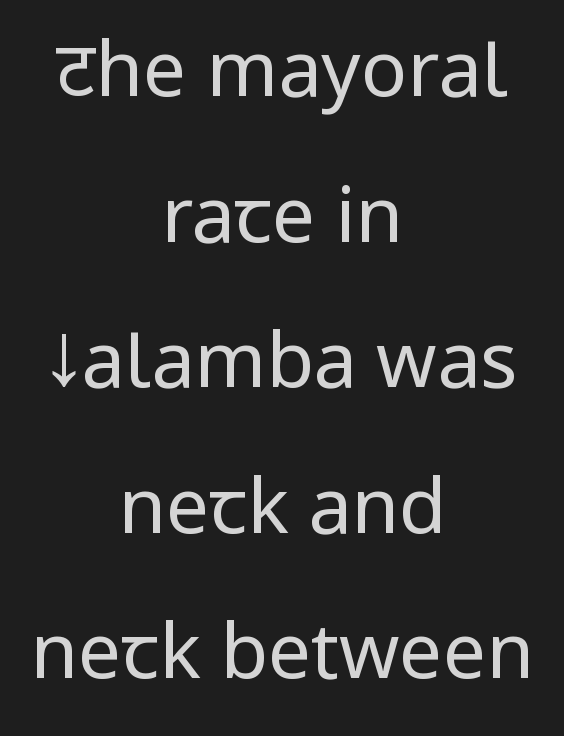
{"serif": "no", "italic": "no", "bold": "no", "weight": "regular", "width": "condensed", "stroke_contrast": "low", "underline": "no", "align": "center", "line_spacing_ratio": 1.89, "letter_spacing": "normal", "letter_spacing_em": 0.0, "glyph_px": 77}
